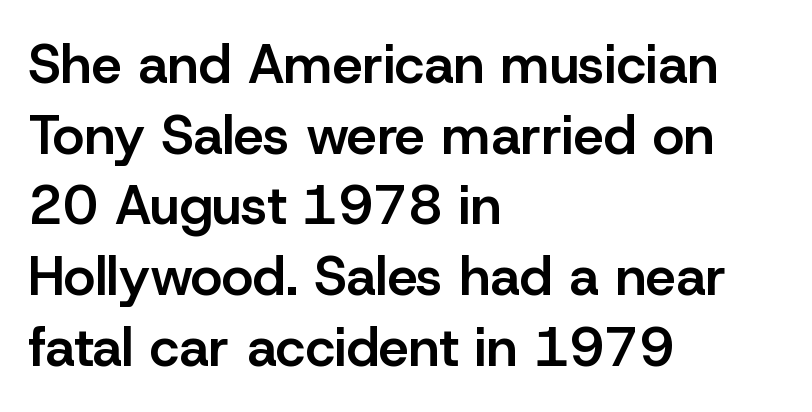
Unmarked baselines from the first word to the last. The horizontal fit of the characters is conventional and even. You could not count columns in this text — the font is proportionally spaced. No italicization has been applied; the sample stays upright. The ragged edge is on the right, which tells us the setting is flush left.
